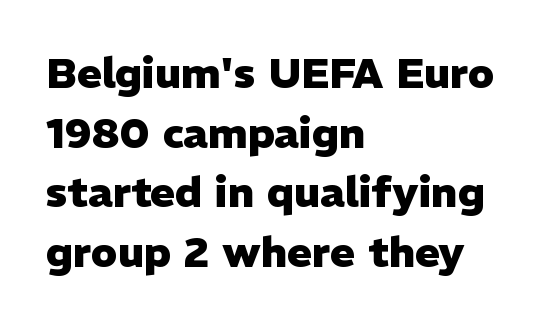
Q: Is the text bold? A: Yes.
Q: Is the text italic (slanted)? A: No, it is upright.
Q: Is the typeface a serif or a sans-serif typeface? A: Sans-serif.
Q: Is the text underlined? A: No.
Q: How is the paragraph aligned? A: Left-aligned.
Q: Is the spacing between letters normal or unusually wide? A: Normal.
Q: Is the spacing between lines tight, normal or loose? A: Normal.
Q: Width (condensed, normal, or wide)? A: Normal.
Q: Stroke contrast? A: Low.
Q: x-height? A: Medium.
Q: Monospaced? A: No.
